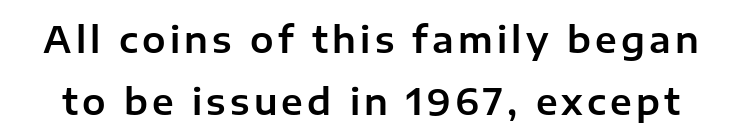
The image shows 35 px sans-serif type, upright; set line spacing 1.78x, not underlined; low stroke contrast and a medium x-height.
